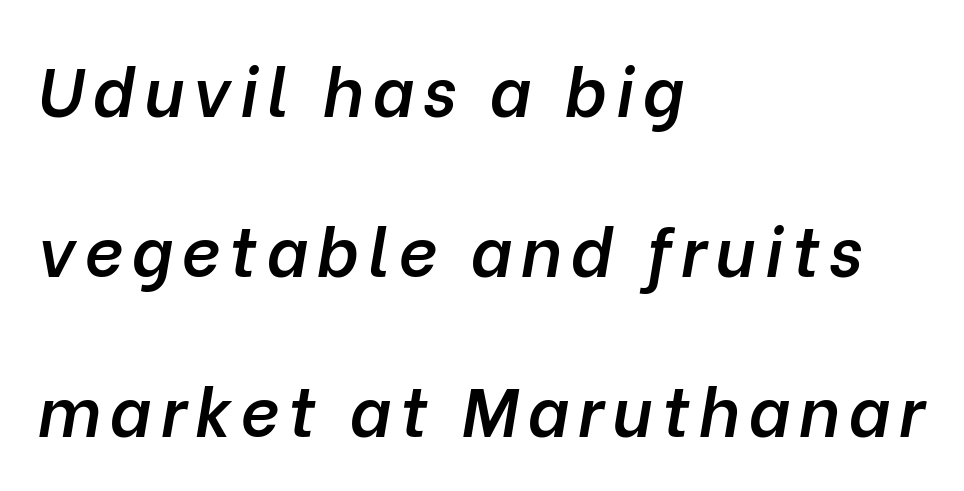
{"italic": "yes", "lean": "right", "slant_degrees": 10, "bold": "semi", "weight": "semibold", "width": "normal", "stroke_contrast": "low", "x_height": "medium", "monospaced": "no", "underline": "no", "align": "left", "line_spacing": "loose", "line_spacing_ratio": 2.35, "glyph_px": 68}
